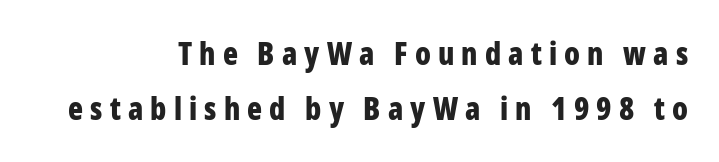
The image shows 31 px bold, condensed sans-serif type, upright; set right-aligned, line spacing 1.78x, unusually wide letter spacing (+0.23 em), not underlined; low stroke contrast and a medium x-height.
